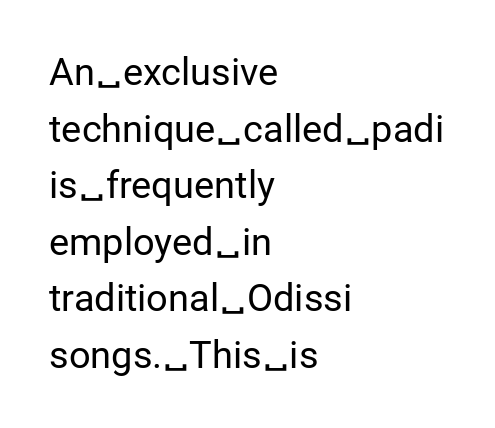
{"serif": "no", "italic": "no", "bold": "no", "weight": "regular", "width": "normal", "stroke_contrast": "low", "x_height": "medium", "monospaced": "no", "underline": "no", "align": "left", "line_spacing": "normal", "line_spacing_ratio": 1.49, "letter_spacing": "normal", "letter_spacing_em": 0.0, "glyph_px": 38}
